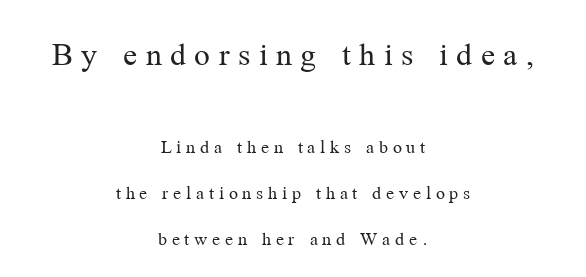
{"serif": "yes", "italic": "no", "bold": "no", "weight": "regular", "width": "normal", "stroke_contrast": "medium", "x_height": "medium", "monospaced": "no", "underline": "no", "align": "center", "line_spacing": "loose", "line_spacing_ratio": 2.29, "letter_spacing": "wide", "letter_spacing_em": 0.24, "larger_block": "first", "size_ratio": 1.75, "glyph_px": 35}
